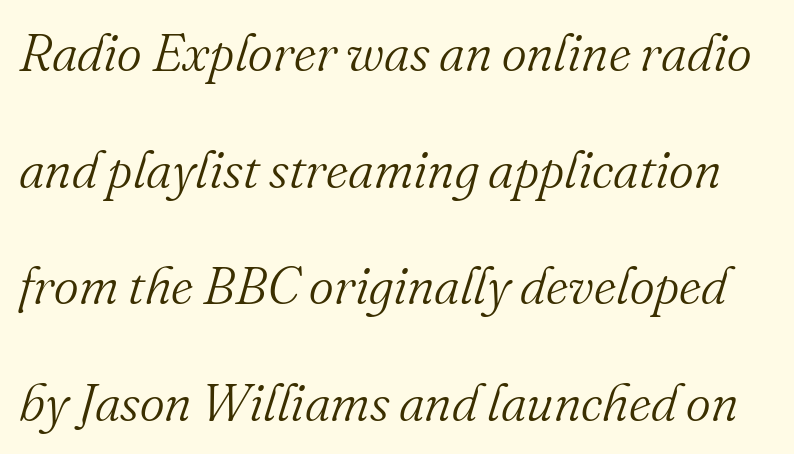
These lines are rendered in a variable-pitch font. Summary of vertical rhythm: relaxed, with wide interline spacing. Tall strokes in this sample are angled rather than plumb. Font category for this specimen: serif.
